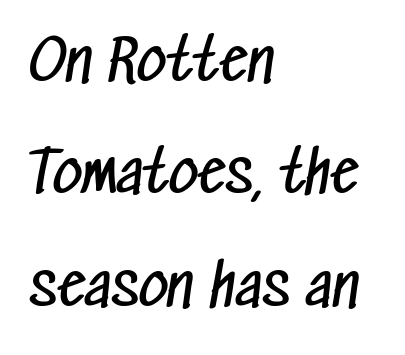
The rag falls on the right side of this text block. Compared with a typical body face, this is equally light or lighter still. Font category for this specimen: sans-serif. Each letter keeps its own natural width here, so spacing adapts to shape. Anything drawn beneath the words? Only blank space.
